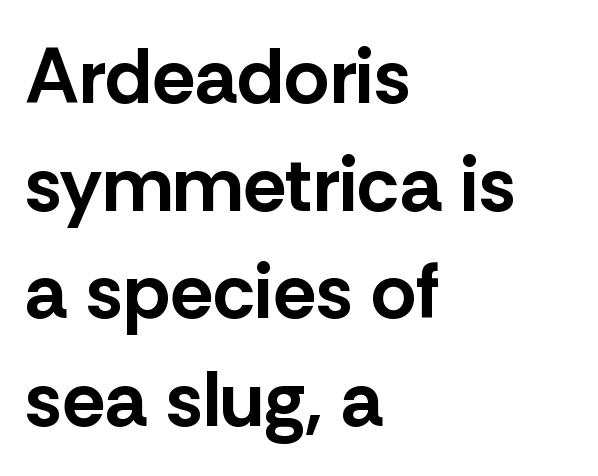
{"serif": "no", "italic": "no", "bold": "yes", "weight": "bold", "width": "normal", "stroke_contrast": "low", "x_height": "medium", "monospaced": "no", "underline": "no", "align": "left", "line_spacing": "normal", "line_spacing_ratio": 1.38, "letter_spacing": "normal", "letter_spacing_em": 0.0, "glyph_px": 78}
